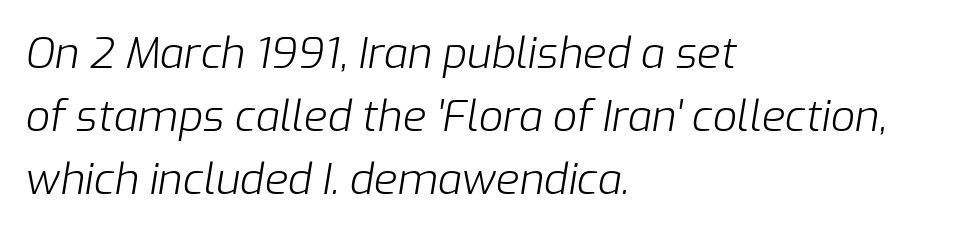
{"italic": "yes", "lean": "right", "slant_degrees": 9, "bold": "no", "weight": "light", "width": "normal", "stroke_contrast": "low", "x_height": "medium", "monospaced": "no", "underline": "no", "align": "left", "line_spacing": "normal", "line_spacing_ratio": 1.46, "letter_spacing": "normal", "letter_spacing_em": 0.0, "glyph_px": 43}
